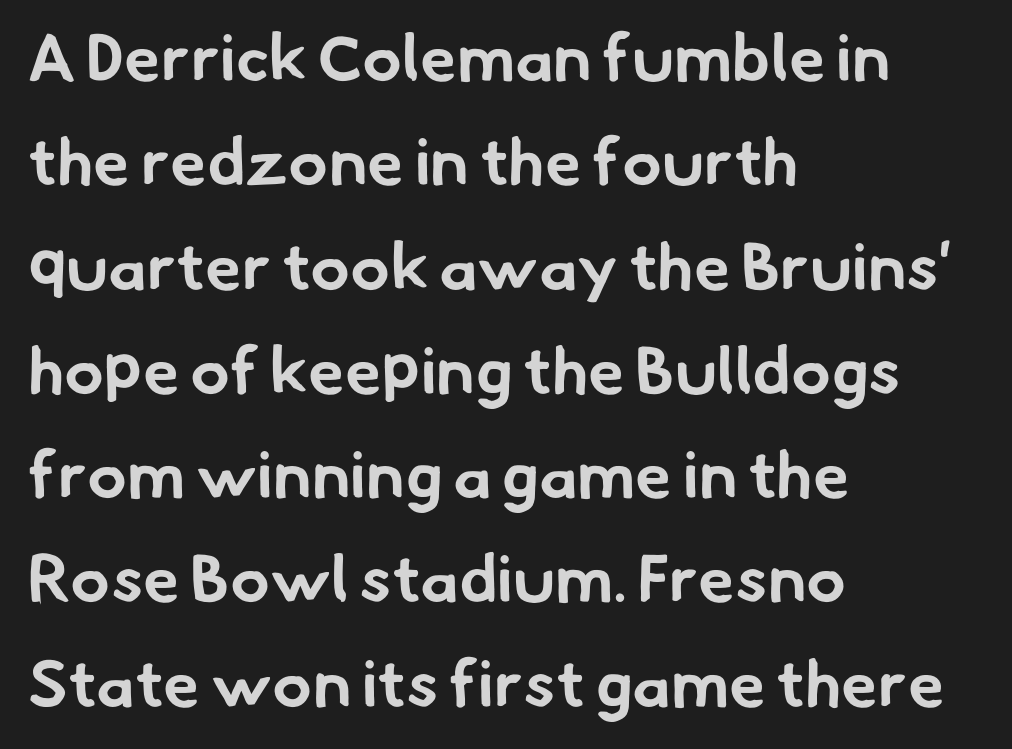
Nobody touched the tracking dial on this one. Lines of text with bare space underneath. Looks like regular typesetting: each glyph gets only the width it needs. In terms of weight, the rendering is a true, heavy bold. Evenly set lines give the paragraph a standard silhouette. Serif or sans? Sans — the stroke terminals are bare.
